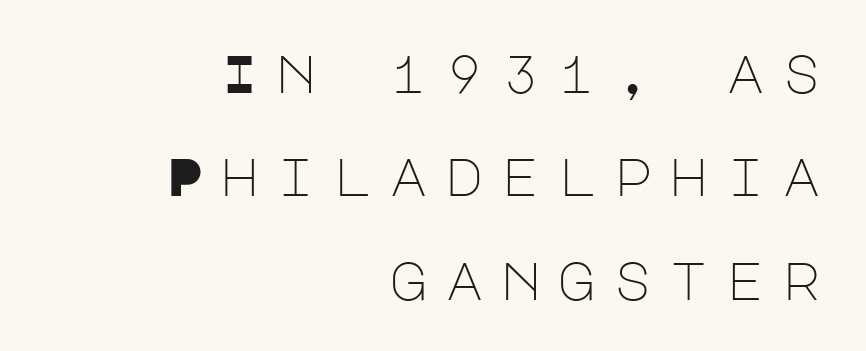
The image shows 53 px light sans-serif type, upright; set right-aligned, loose line spacing (1.95x), unusually wide letter spacing (+0.32 em), not underlined; low stroke contrast and a large x-height.
